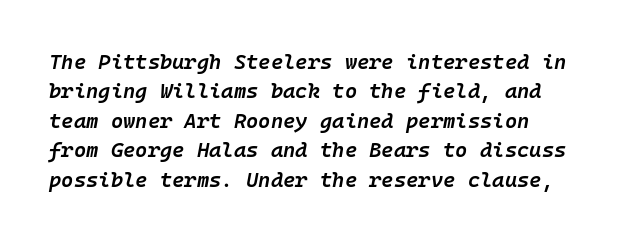
The image shows 21 px text type, italic (leaning right); set normal line spacing (1.4x), normal letter spacing, not underlined.
